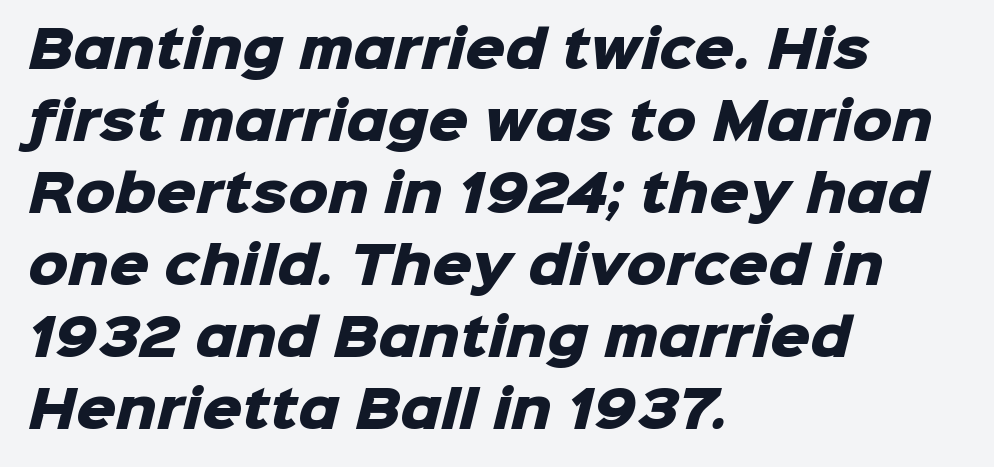
Heavy-handed strokes throughout: this text is bold. These lines keep a tight, regular rhythm from letter to letter. Beneath every word, the page is bare. This is sans-serif lettering, the kind often seen on screens and signage.
